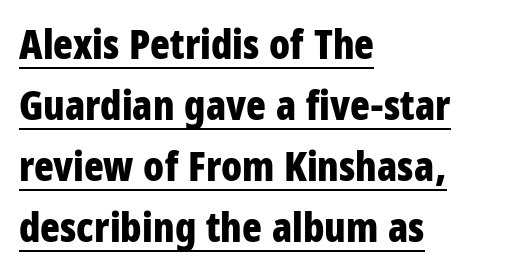
{"serif": "no", "italic": "no", "bold": "yes", "weight": "bold", "width": "condensed", "stroke_contrast": "low", "x_height": "large", "monospaced": "no", "underline": "yes", "align": "left", "line_spacing": "normal", "line_spacing_ratio": 1.49, "letter_spacing": "normal", "letter_spacing_em": 0.0, "glyph_px": 41}
